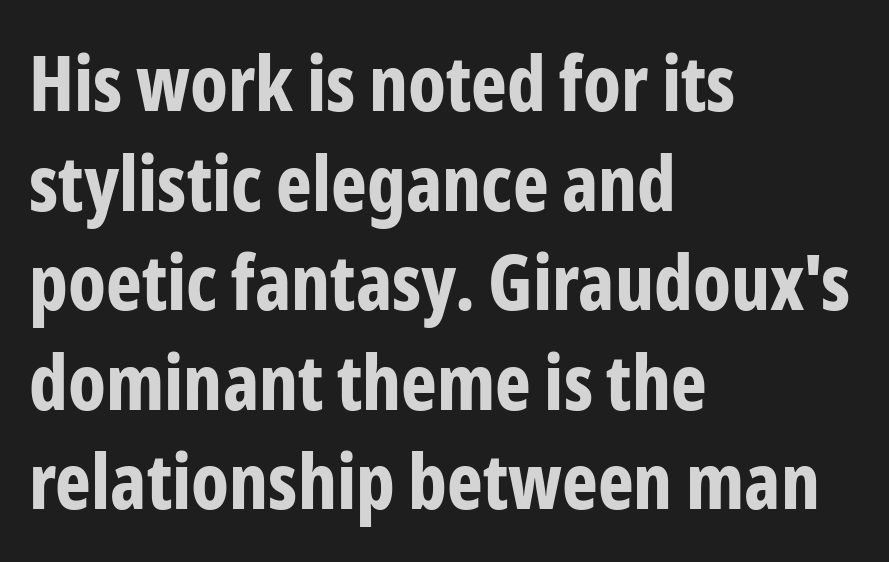
The image shows 76 px bold, condensed sans-serif type, upright; set left-aligned, normal line spacing (1.31x), normal letter spacing, not underlined; low stroke contrast and a medium x-height.
